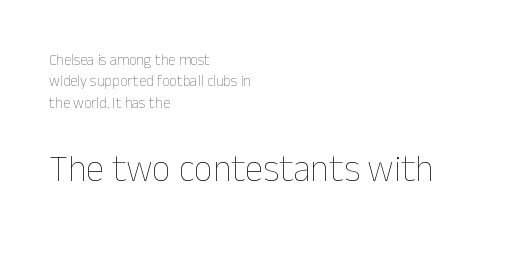
Casual observation: everything's shoved over to the left. Is there much room between lines? A standard amount, neither cramped nor airy. A typesetter would mark this as roman, not italic. Top chunk: small. Bottom chunk: large. Nothing heavy about these letters — not bold at all.
